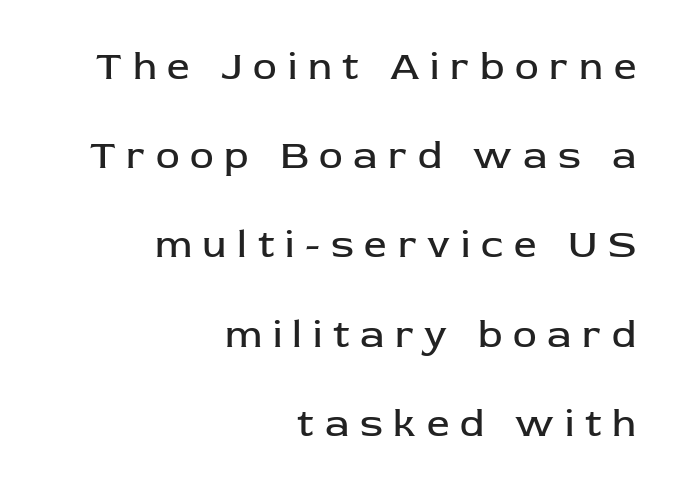
If you drew a line through each stem, it would be perfectly vertical. This sample trades compactness for vertical openness between lines. This sample has the flowing, uneven cadence of proportional lettering. The compositor pushed each line to the right boundary. The letters carry no serifs — their stems end cleanly without finishing strokes. Plain, unruled lines of type.
